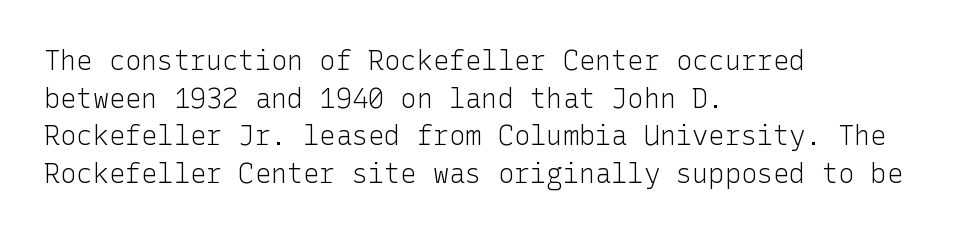
{"italic": "no", "bold": "no", "underline": "no", "align": "left", "line_spacing": "normal", "line_spacing_ratio": 1.39, "letter_spacing": "normal", "letter_spacing_em": 0.0, "glyph_px": 27}
